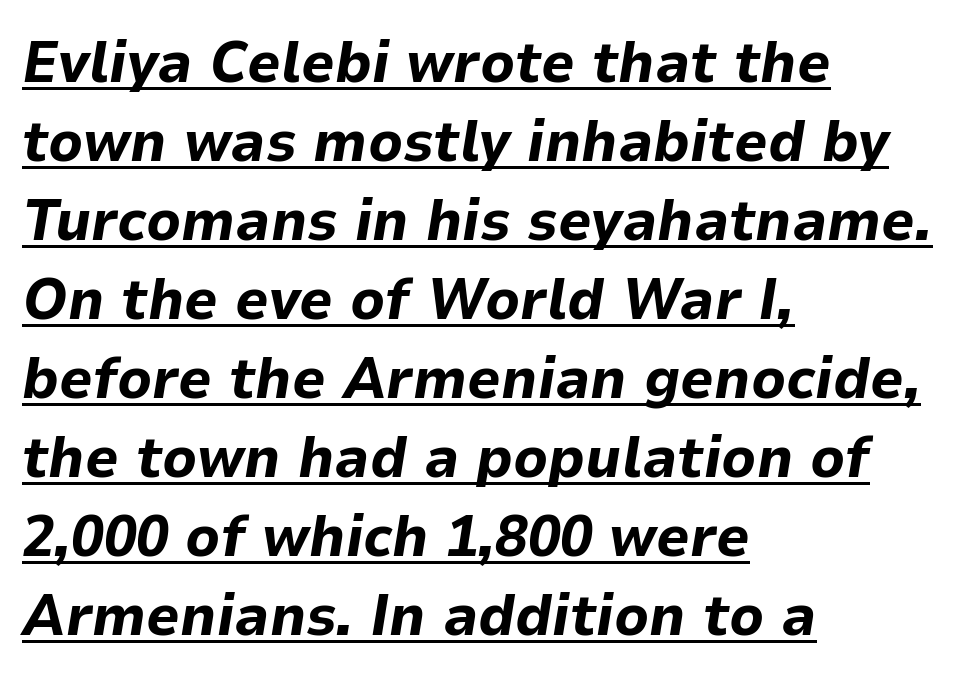
The rendering uses a moderate line-height, typical for paragraphs. As a designer I'd log this as weight 700, bold. Compared with a centered layout, this one pins lines to the left instead. Characters follow at the spacing the type designer built in. Emphasis is given by a line drawn under the lettering.
